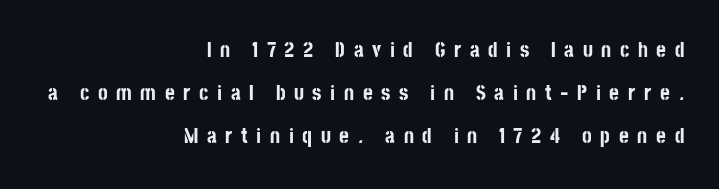
The image shows 21 px bold type, upright; set right-aligned, loose line spacing (2.05x), unusually wide letter spacing (+0.41 em), not underlined.
